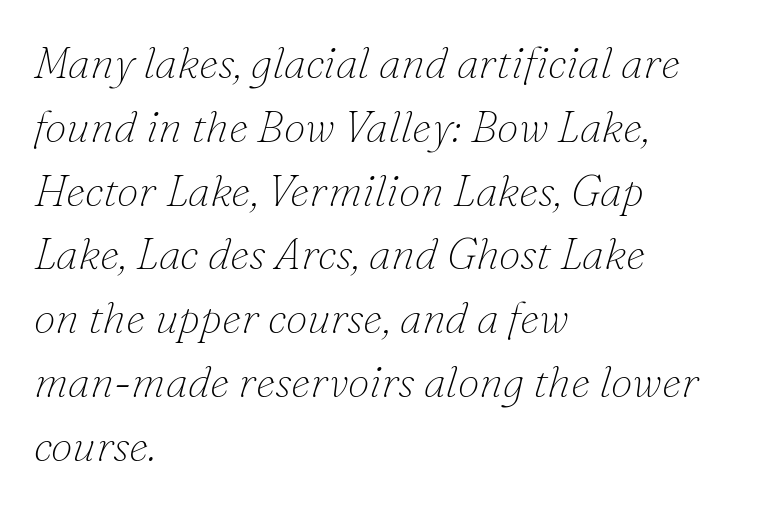
{"serif": "yes", "italic": "yes", "lean": "right", "slant_degrees": 16, "bold": "no", "weight": "thin", "width": "normal", "stroke_contrast": "low", "x_height": "small", "monospaced": "no", "underline": "no", "align": "left", "line_spacing": "normal", "line_spacing_ratio": 1.45, "letter_spacing": "normal", "letter_spacing_em": 0.0, "glyph_px": 44}
